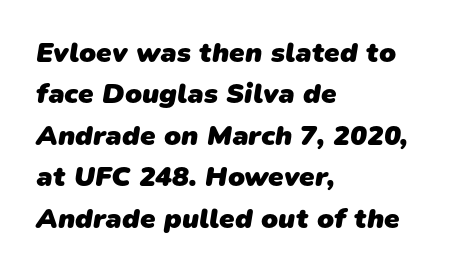
Q: Is the text bold? A: Yes.
Q: Is the typeface a serif or a sans-serif typeface? A: Sans-serif.
Q: Is the text underlined? A: No.
Q: How is the paragraph aligned? A: Left-aligned.
Q: Is the spacing between letters normal or unusually wide? A: Normal.
Q: Is the spacing between lines tight, normal or loose? A: Normal.
Q: Width (condensed, normal, or wide)? A: Normal.
Q: Stroke contrast? A: Low.
Q: x-height? A: Medium.
Q: Monospaced? A: No.
